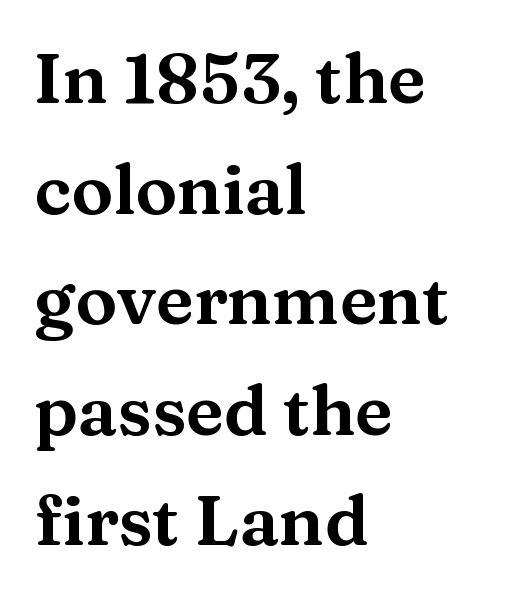
{"serif": "yes", "italic": "no", "width": "wide", "stroke_contrast": "medium", "x_height": "medium", "monospaced": "no", "underline": "no", "align": "left", "line_spacing": "normal", "line_spacing_ratio": 1.58, "letter_spacing": "normal", "letter_spacing_em": 0.0, "glyph_px": 70}
